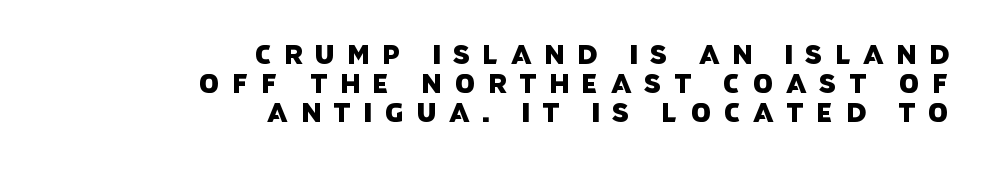
The image shows 26 px text type; set right-aligned, tight line spacing (1.12x), unusually wide letter spacing (+0.48 em), not underlined.
